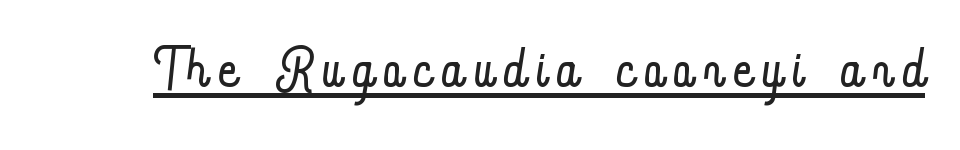
Q: Is the text bold? A: No.
Q: Is the text underlined? A: Yes.
Q: Width (condensed, normal, or wide)? A: Condensed.
Q: Stroke contrast? A: Low.
Q: x-height? A: Small.
Q: Monospaced? A: No.
